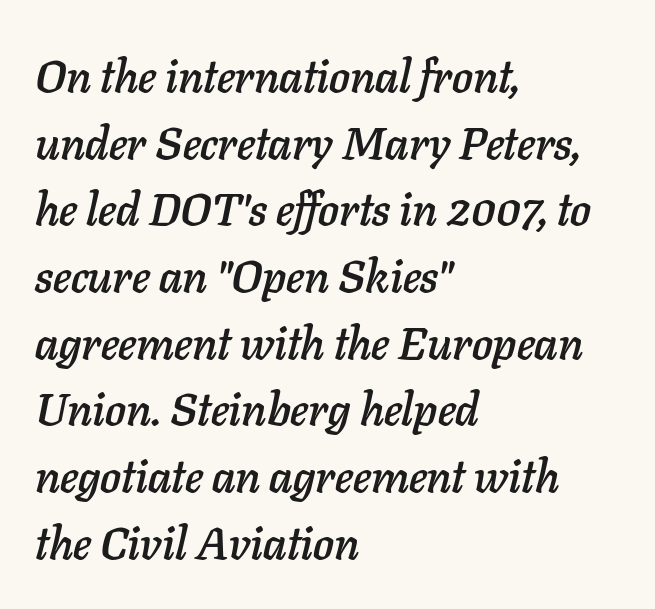
One glance says typical: line gaps are just what's usual. No extra tracking has been applied to these lines. Looking at the ascenders, they clearly lean. Line beginnings align vertically; line endings do not. Plain, unruled lines of type. The face used here is proportionally spaced, like ordinary book or web type.
